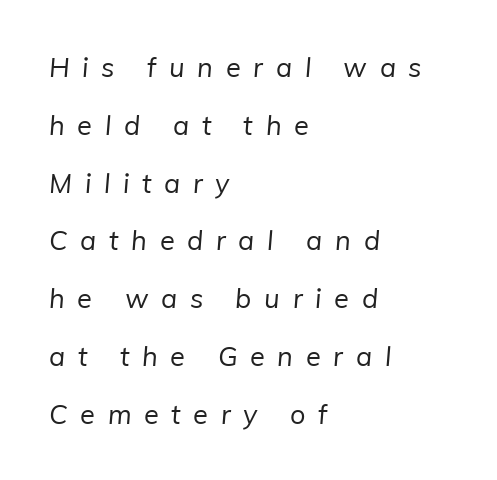
{"bold": "no", "underline": "no", "align": "left", "line_spacing": "loose", "line_spacing_ratio": 2.14, "letter_spacing": "wide", "letter_spacing_em": 0.47, "glyph_px": 27}
